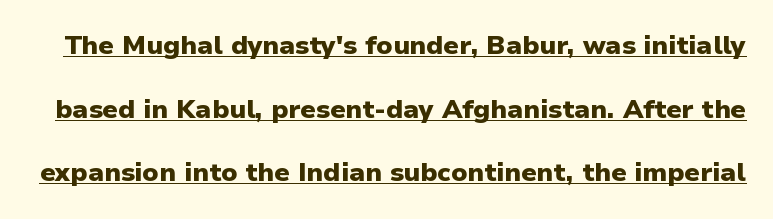
Does the leading feel generous? Absolutely, it's lavish. Every stem runs plumb, perpendicular to the baseline. Tracking value appears to be zero — textbook default spacing. These lines carry a lot of weight — the face is fully bold. A continuous stroke trails under the words, as in a hyperlink.
